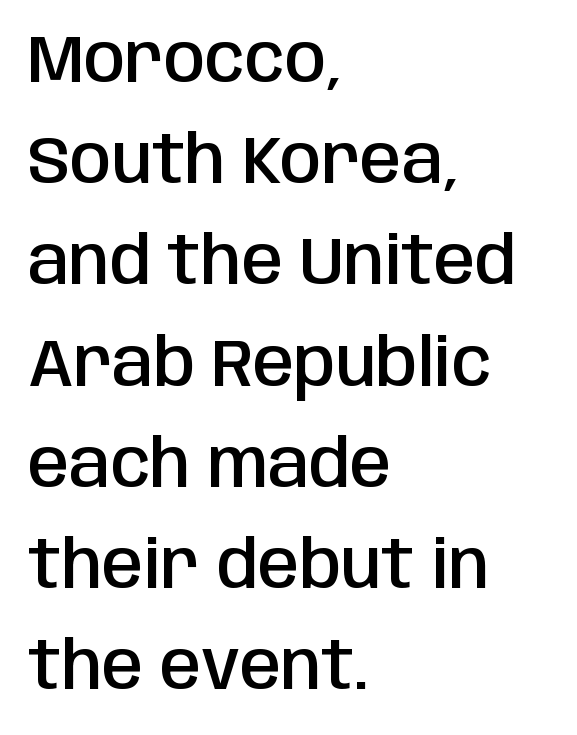
Q: Is the text bold? A: Semi-bold.
Q: Is the text italic (slanted)? A: No, it is upright.
Q: Is the typeface a serif or a sans-serif typeface? A: Sans-serif.
Q: Is the text underlined? A: No.
Q: How is the paragraph aligned? A: Left-aligned.
Q: Is the spacing between letters normal or unusually wide? A: Normal.
Q: Is the spacing between lines tight, normal or loose? A: Normal.
Q: Width (condensed, normal, or wide)? A: Condensed.
Q: Stroke contrast? A: Low.
Q: x-height? A: Large.
Q: Monospaced? A: No.
